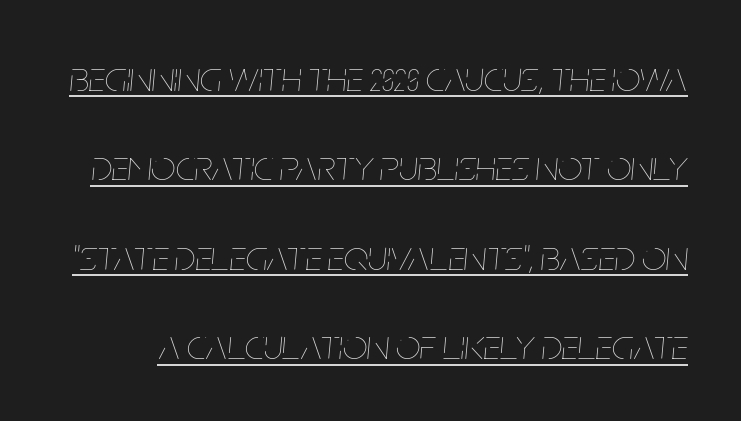
The image shows 43 px thin, condensed type, italic (leaning right); set loose line spacing (2.08x), normal letter spacing, underlined; low stroke contrast and a large x-height.
